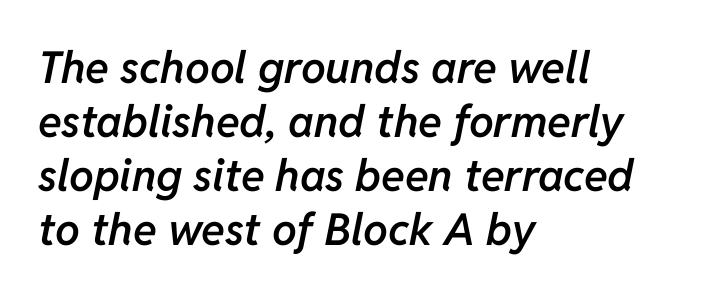
Q: Is the text bold? A: Semi-bold.
Q: Is the text italic (slanted)? A: Yes, it leans right by about 11 degrees.
Q: Is the text underlined? A: No.
Q: How is the paragraph aligned? A: Left-aligned.
Q: Is the spacing between letters normal or unusually wide? A: Normal.
Q: Width (condensed, normal, or wide)? A: Normal.
Q: Stroke contrast? A: Low.
Q: x-height? A: Medium.
Q: Monospaced? A: No.
